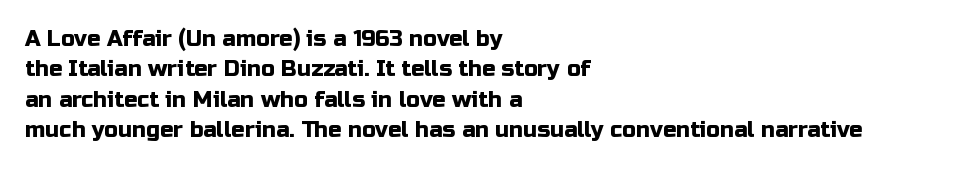
Q: Is the text italic (slanted)? A: No, it is upright.
Q: Is the text underlined? A: No.
Q: How is the paragraph aligned? A: Left-aligned.
Q: Is the spacing between letters normal or unusually wide? A: Normal.
Q: Is the spacing between lines tight, normal or loose? A: Normal.
